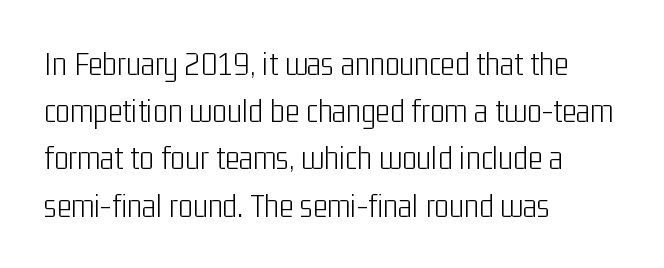
{"serif": "no", "italic": "no", "bold": "no", "weight": "light", "width": "condensed", "stroke_contrast": "low", "x_height": "medium", "monospaced": "no", "underline": "no", "align": "left", "line_spacing": "normal", "line_spacing_ratio": 1.35, "letter_spacing": "normal", "letter_spacing_em": 0.0, "glyph_px": 35}
